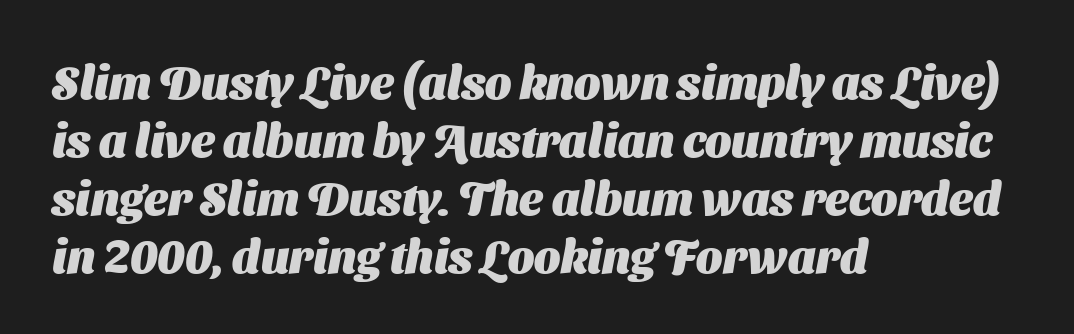
Q: Is the text bold? A: Yes.
Q: Is the typeface a serif or a sans-serif typeface? A: Sans-serif.
Q: Is the text underlined? A: No.
Q: How is the paragraph aligned? A: Left-aligned.
Q: Is the spacing between letters normal or unusually wide? A: Normal.
Q: Is the spacing between lines tight, normal or loose? A: Normal.
Q: Width (condensed, normal, or wide)? A: Normal.
Q: Stroke contrast? A: Medium.
Q: x-height? A: Medium.
Q: Monospaced? A: No.
